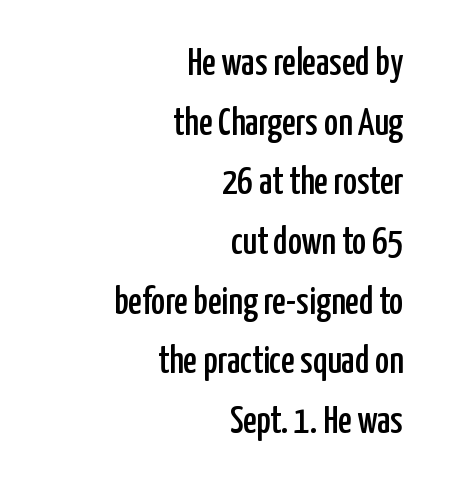
Note the varied advance widths — an 'i' is clearly narrower than an 'm'. Glyph-to-glyph distance matches everyday printed text. This sample uses an upright cut, with every glyph sitting square on the baseline. The compositor pushed each line to the right boundary. Does the leading feel generous? No, just average. Check under the words: just untouched page.
